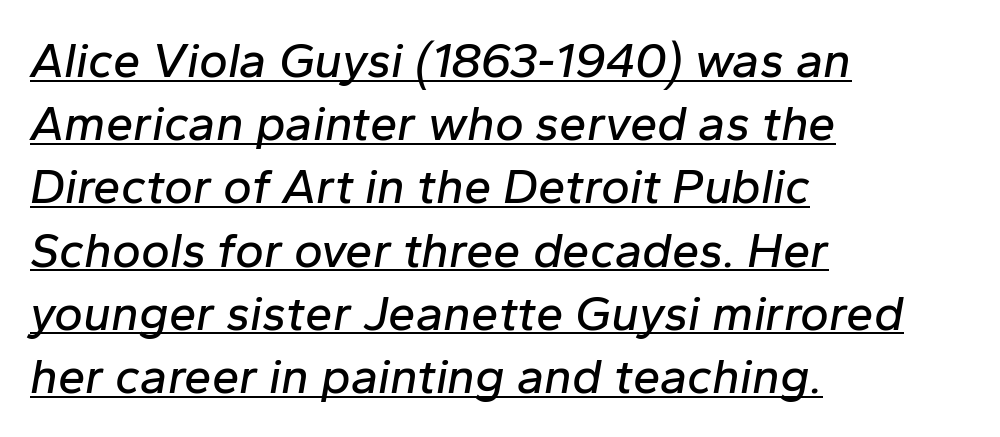
The image shows 49 px text type, italic (leaning right); set left-aligned, normal line spacing (1.29x), normal letter spacing, underlined; low stroke contrast and a medium x-height.
